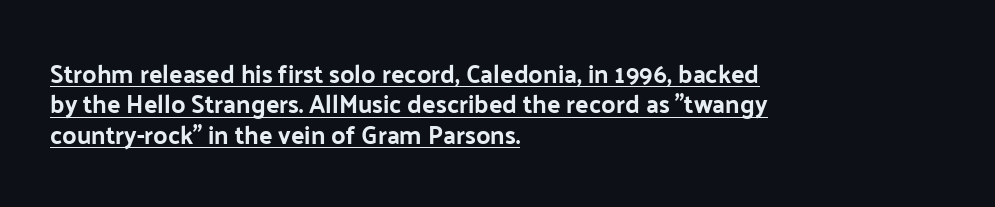
{"italic": "no", "underline": "yes", "align": "left", "line_spacing_ratio": 1.22, "letter_spacing": "normal", "letter_spacing_em": 0.0, "glyph_px": 25}
